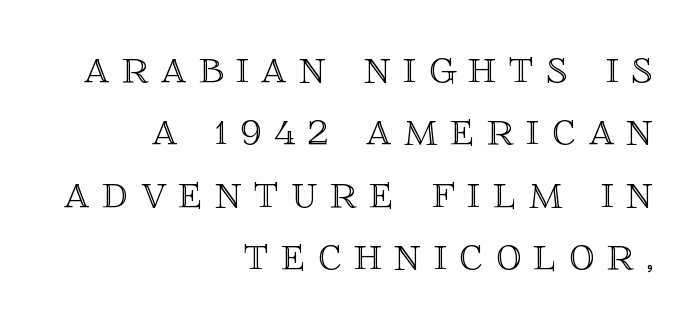
{"italic": "no", "width": "normal", "x_height": "large", "monospaced": "no", "underline": "no", "align": "right", "line_spacing": "normal", "line_spacing_ratio": 1.25, "letter_spacing": "wide", "letter_spacing_em": 0.25, "glyph_px": 50}
